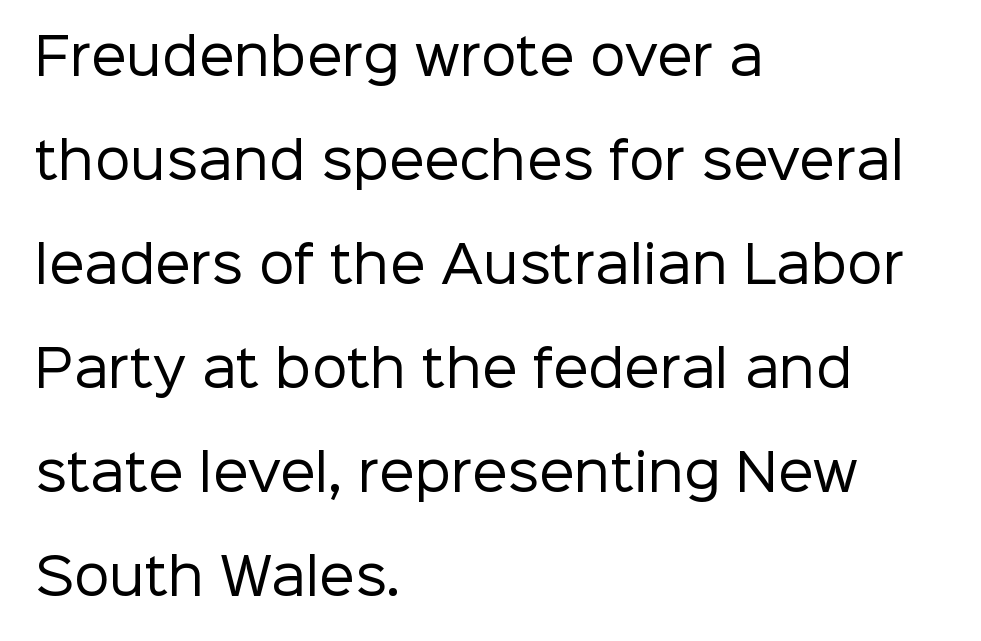
{"serif": "no", "italic": "no", "bold": "no", "weight": "regular", "width": "normal", "stroke_contrast": "low", "x_height": "medium", "monospaced": "no", "underline": "no", "align": "left", "line_spacing": "loose", "line_spacing_ratio": 2.08, "letter_spacing": "normal", "letter_spacing_em": 0.0, "glyph_px": 50}
